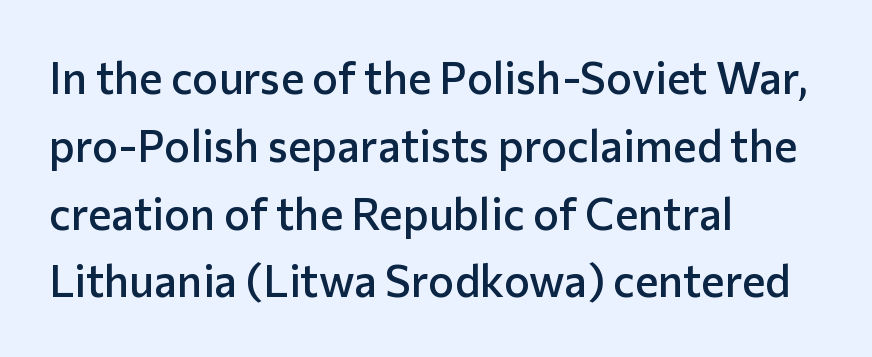
The image shows 44 px semibold sans-serif type, upright; set left-aligned, normal line spacing (1.54x), normal letter spacing, not underlined; low stroke contrast and a medium x-height.
